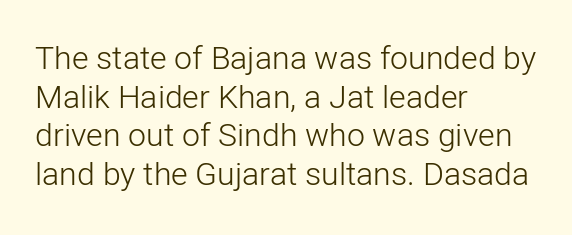
Q: Is the text bold? A: No.
Q: Is the text italic (slanted)? A: No, it is upright.
Q: Is the typeface a serif or a sans-serif typeface? A: Sans-serif.
Q: Is the text underlined? A: No.
Q: How is the paragraph aligned? A: Left-aligned.
Q: Is the spacing between letters normal or unusually wide? A: Normal.
Q: Width (condensed, normal, or wide)? A: Normal.
Q: Stroke contrast? A: Low.
Q: x-height? A: Medium.
Q: Monospaced? A: No.
